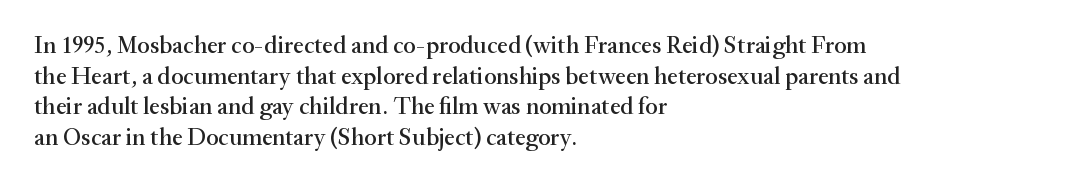
{"italic": "no", "underline": "no", "align": "left", "line_spacing": "normal", "line_spacing_ratio": 1.28, "letter_spacing": "normal", "letter_spacing_em": 0.0, "glyph_px": 24}
